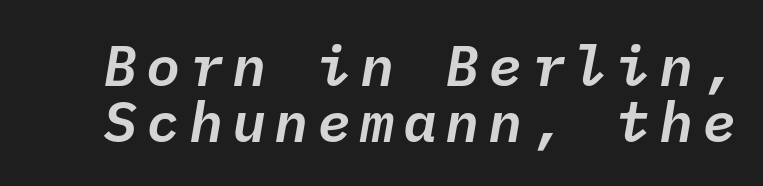
Emphasis-style slanted type is in use. The strip under each line holds only bare page. One glance says dense: line gaps are narrower than usual. These lines are rendered in a fixed-pitch font.
